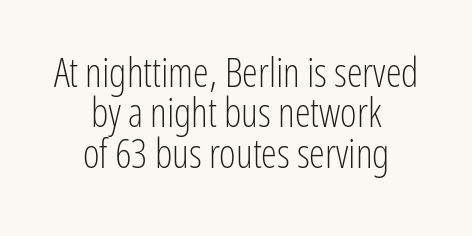
Q: Is the text bold? A: No.
Q: Is the text italic (slanted)? A: No, it is upright.
Q: Is the typeface a serif or a sans-serif typeface? A: Sans-serif.
Q: Is the text underlined? A: No.
Q: How is the paragraph aligned? A: Centered.
Q: Is the spacing between letters normal or unusually wide? A: Normal.
Q: Is the spacing between lines tight, normal or loose? A: Tight.
Q: Width (condensed, normal, or wide)? A: Condensed.
Q: Stroke contrast? A: Low.
Q: x-height? A: Medium.
Q: Monospaced? A: No.
